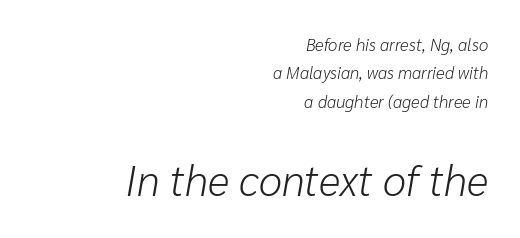
The image shows 42 px light type, italic (leaning right); set right-aligned, normal line spacing (1.67x), normal letter spacing, not underlined; the second (bottom) block is 2.47x larger; low stroke contrast and a medium x-height.
